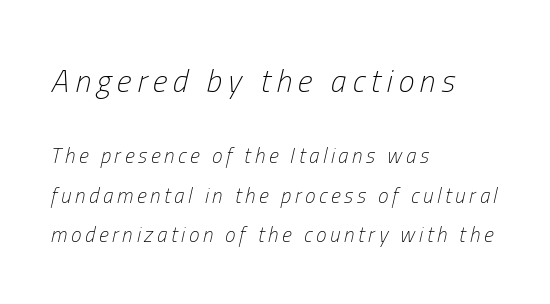
Q: Is the text bold? A: No.
Q: Is the text italic (slanted)? A: Yes, it leans right by about 13 degrees.
Q: Is the text underlined? A: No.
Q: How is the paragraph aligned? A: Left-aligned.
Q: Which block of text is set in a larger size, the first (top) or the second (bottom)? A: The first (top) one.
Q: Width (condensed, normal, or wide)? A: Condensed.
Q: Stroke contrast? A: Low.
Q: x-height? A: Medium.
Q: Monospaced? A: No.
